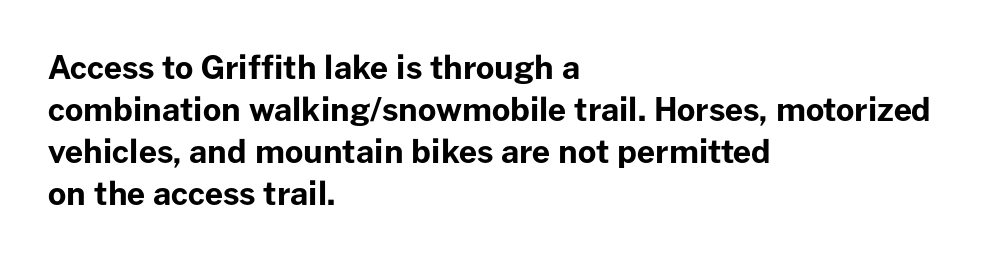
{"serif": "no", "italic": "no", "bold": "yes", "weight": "bold", "width": "normal", "stroke_contrast": "low", "x_height": "medium", "monospaced": "no", "underline": "no", "align": "left", "line_spacing": "normal", "line_spacing_ratio": 1.31, "letter_spacing": "normal", "letter_spacing_em": 0.0, "glyph_px": 32}
